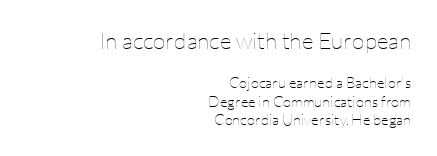
Q: Is the text bold? A: No.
Q: Is the text italic (slanted)? A: No, it is upright.
Q: Is the text underlined? A: No.
Q: How is the paragraph aligned? A: Right-aligned.
Q: Is the spacing between letters normal or unusually wide? A: Normal.
Q: Which block of text is set in a larger size, the first (top) or the second (bottom)? A: The first (top) one.
